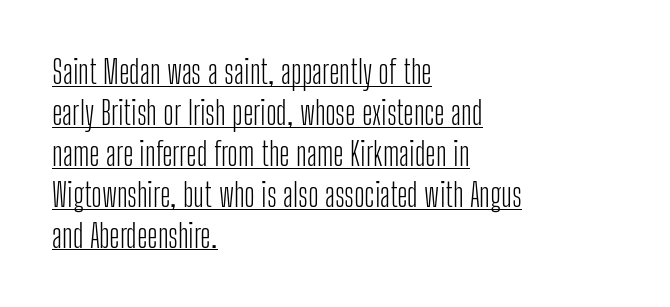
Q: Is the text bold? A: No.
Q: Is the text italic (slanted)? A: No, it is upright.
Q: Is the typeface a serif or a sans-serif typeface? A: Sans-serif.
Q: Is the text underlined? A: Yes.
Q: How is the paragraph aligned? A: Left-aligned.
Q: Is the spacing between letters normal or unusually wide? A: Normal.
Q: Is the spacing between lines tight, normal or loose? A: Normal.
Q: Width (condensed, normal, or wide)? A: Condensed.
Q: Stroke contrast? A: Low.
Q: x-height? A: Medium.
Q: Monospaced? A: No.
